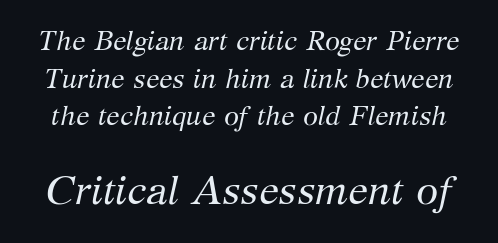
{"serif": "yes", "italic": "yes", "lean": "right", "slant_degrees": 12, "bold": "no", "weight": "regular", "width": "normal", "stroke_contrast": "medium", "x_height": "medium", "monospaced": "no", "underline": "no", "line_spacing": "normal", "line_spacing_ratio": 1.39, "letter_spacing": "normal", "letter_spacing_em": 0.0, "larger_block": "second", "size_ratio": 1.48, "glyph_px": 40}
